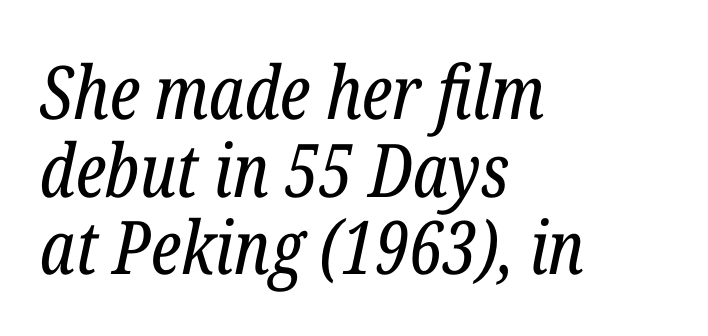
The image shows 74 px regular-weight, condensed serif type, italic (leaning right); set left-aligned, tight line spacing (1.05x), normal letter spacing, not underlined; low stroke contrast and a medium x-height.
